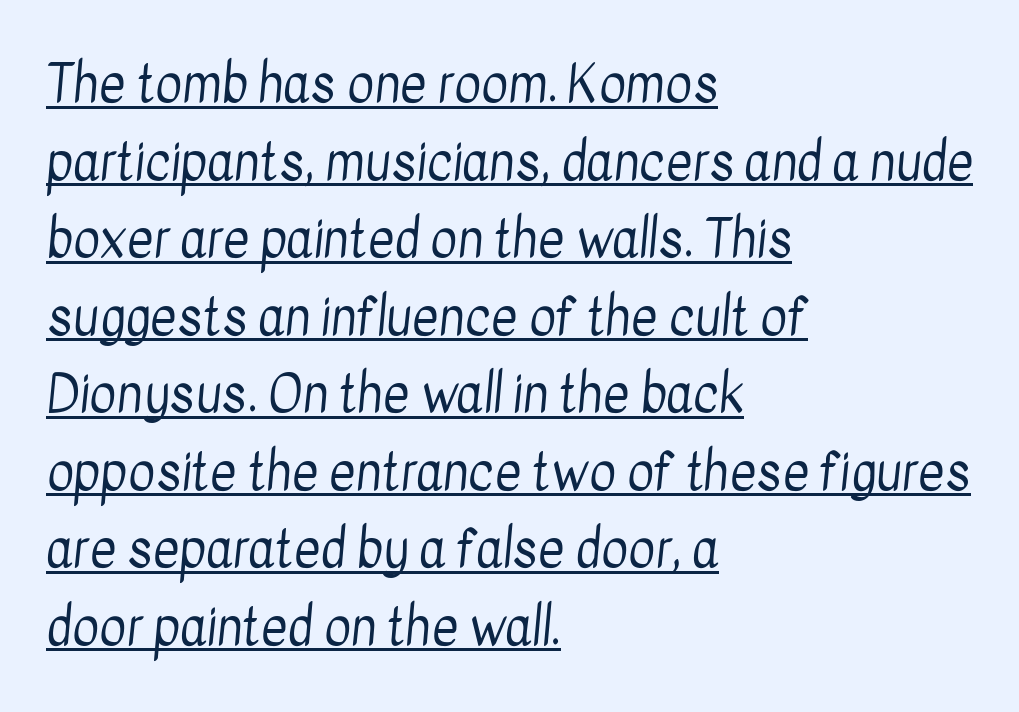
Q: Is the text bold? A: No.
Q: Is the typeface a serif or a sans-serif typeface? A: Sans-serif.
Q: Is the text underlined? A: Yes.
Q: How is the paragraph aligned? A: Left-aligned.
Q: Is the spacing between letters normal or unusually wide? A: Normal.
Q: Is the spacing between lines tight, normal or loose? A: Normal.
Q: Width (condensed, normal, or wide)? A: Condensed.
Q: Stroke contrast? A: Low.
Q: x-height? A: Medium.
Q: Monospaced? A: No.
